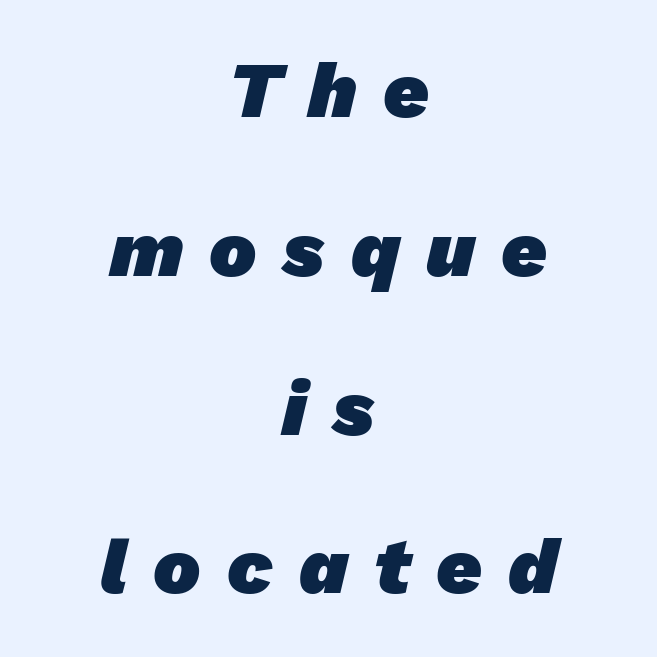
The baseline area is clear. Check where the strokes stop: nothing finishes them off — pure sans. This rendering uses center alignment, leaving both contours irregular but symmetric. Students, observe: this is what heavily led, spacious text looks like. Display-style spreading of the glyphs; the letterfit is very open.
